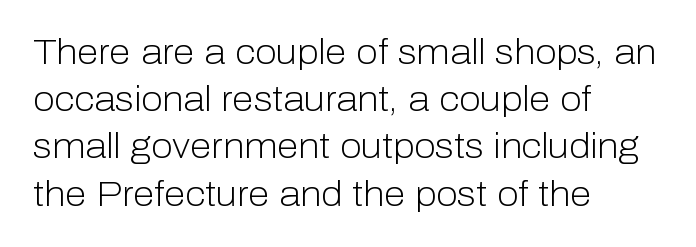
This sample uses an upright cut, with every glyph sitting square on the baseline. Think of a printed novel: that variable character pitch is what you see here. In CSS terms this would be text-align: left. Vertical stems look standard width or narrower in stroke. Observe the absence of serifs on each vertical stroke in this sample. Quick note: underline off.
